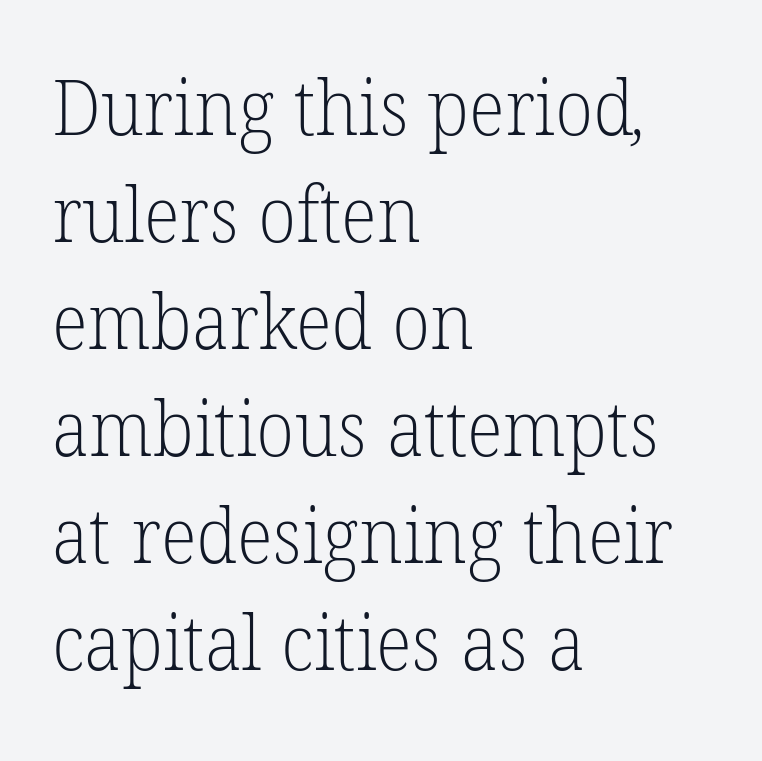
The image shows 77 px light serif type; set left-aligned, normal line spacing (1.39x), normal letter spacing, not underlined; low stroke contrast and a medium x-height.
